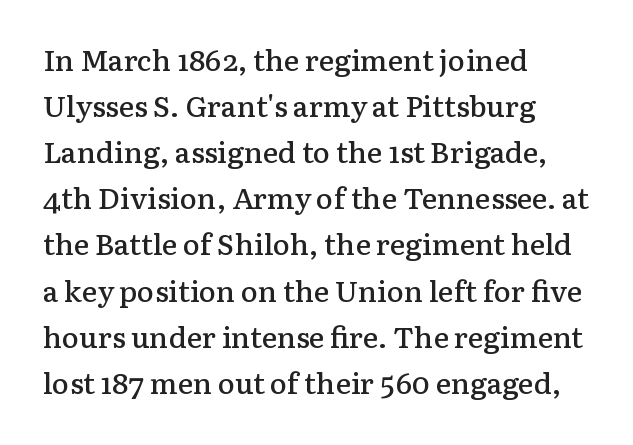
Type without underlining. Quick note: not italic, upright. Successive baselines arrive at the customary interval. A somewhat darkened texture: the type is semibold rather than bold. Looks like regular typesetting: each glyph gets only the width it needs.
